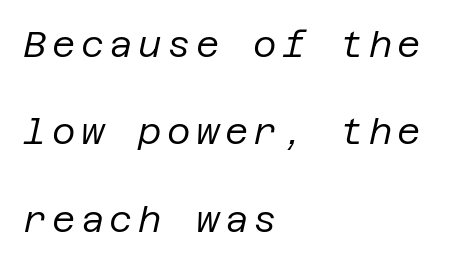
A clean baseline with only descenders dipping below it. Regarding leading, the lines here are spaced well apart. The passage shown is not bold in any degree. Notice how the passage keeps a crisp vertical edge on the left only. Is the type slanted? Yes — the strokes lean at a clear angle.
